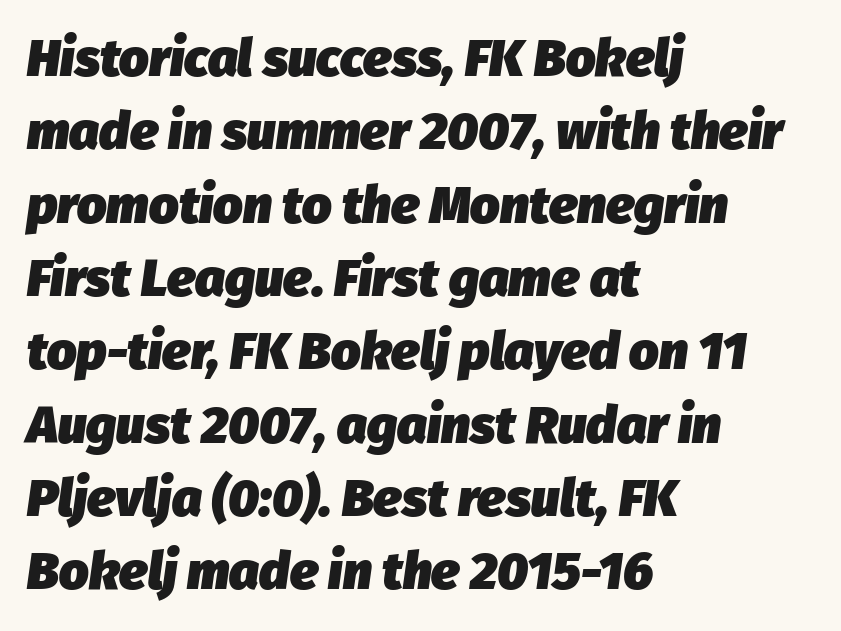
Q: Is the text bold? A: Yes.
Q: Is the text italic (slanted)? A: Yes, it leans right by about 8 degrees.
Q: Is the text underlined? A: No.
Q: How is the paragraph aligned? A: Left-aligned.
Q: Is the spacing between letters normal or unusually wide? A: Normal.
Q: Is the spacing between lines tight, normal or loose? A: Normal.
Q: Width (condensed, normal, or wide)? A: Normal.
Q: Stroke contrast? A: Low.
Q: x-height? A: Medium.
Q: Monospaced? A: No.
